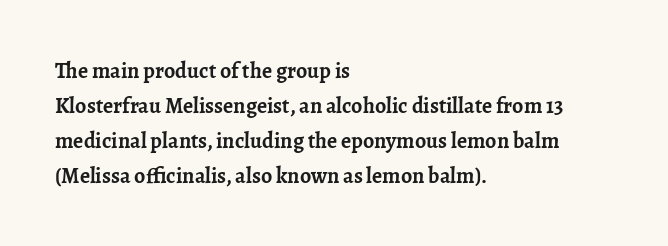
Horizontal bands of white between lines are of average thickness. The rendering keeps characters at their native spacing. Line beginnings align vertically; line endings do not. The font is running at its bold setting. No italicization has been applied; the sample stays upright.
